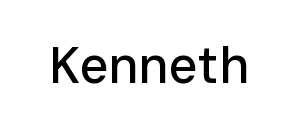
Q: Is the text italic (slanted)? A: No, it is upright.
Q: Is the typeface a serif or a sans-serif typeface? A: Sans-serif.
Q: Is the text underlined? A: No.
Q: Is the spacing between letters normal or unusually wide? A: Normal.
Q: Width (condensed, normal, or wide)? A: Normal.
Q: Stroke contrast? A: Low.
Q: x-height? A: Medium.
Q: Monospaced? A: No.
